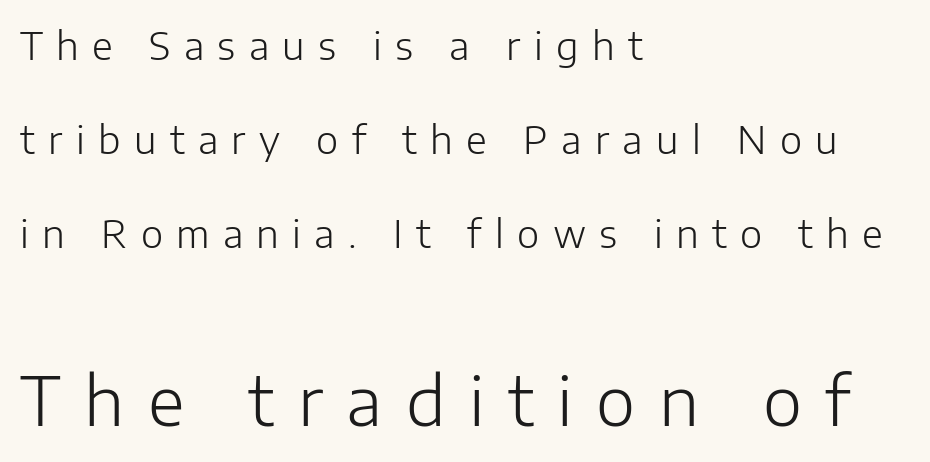
Q: Is the text bold? A: No.
Q: Is the text italic (slanted)? A: No, it is upright.
Q: Is the typeface a serif or a sans-serif typeface? A: Sans-serif.
Q: Is the text underlined? A: No.
Q: How is the paragraph aligned? A: Left-aligned.
Q: Is the spacing between letters normal or unusually wide? A: Unusually wide.
Q: Is the spacing between lines tight, normal or loose? A: Loose.
Q: Which block of text is set in a larger size, the first (top) or the second (bottom)? A: The second (bottom) one.
Q: Width (condensed, normal, or wide)? A: Normal.
Q: Stroke contrast? A: Low.
Q: x-height? A: Medium.
Q: Monospaced? A: No.
